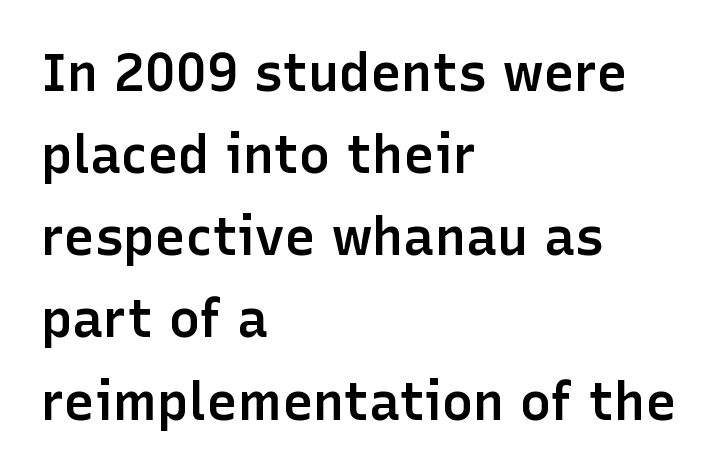
The image shows 52 px semibold sans-serif type, upright; set left-aligned, normal line spacing (1.58x), normal letter spacing, not underlined; low stroke contrast and a medium x-height.
